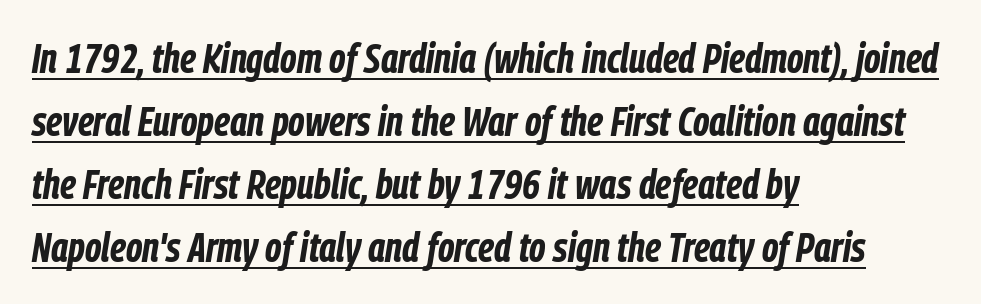
You could not count columns in this text — the font is proportionally spaced. If you drew a line through each stem, it would be angled. Strokes here are thick enough to call this a true bold. Does a line run under the words? Yes, clearly. This sample is left-justified, so line endings fall wherever the words run out. Line spacing here is normal.
